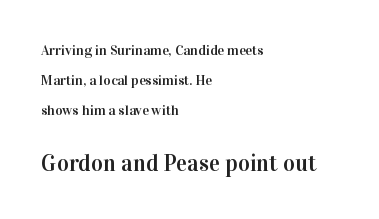
Compared with typical paragraphs, the rows here are farther apart. The gaps between neighbouring characters are ordinary and unremarkable. Nobody drew a line under any word here. The type sits square on the baseline with zero lean.
